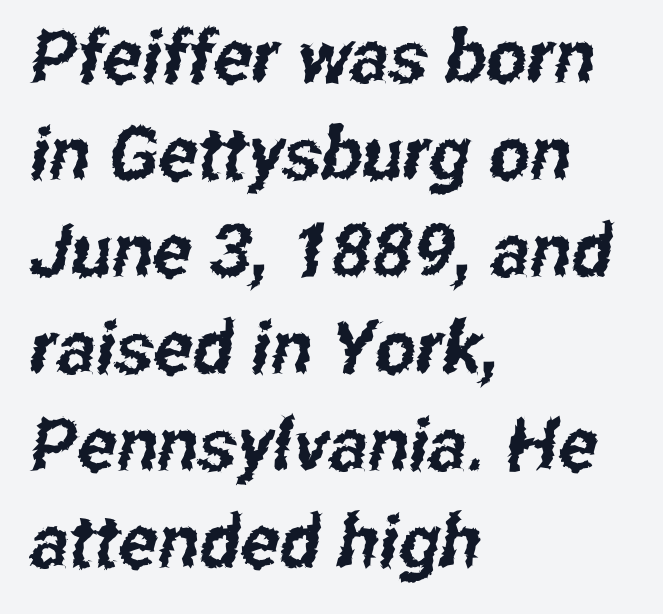
{"serif": "no", "width": "condensed", "stroke_contrast": "low", "x_height": "medium", "monospaced": "no", "underline": "no", "align": "left", "line_spacing": "normal", "line_spacing_ratio": 1.33, "letter_spacing": "normal", "letter_spacing_em": 0.0, "glyph_px": 73}
